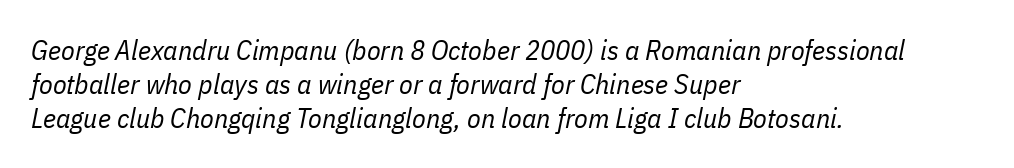
The image shows 28 px regular-weight, condensed type, italic (leaning right); set left-aligned, line spacing 1.22x, normal letter spacing, not underlined; low stroke contrast and a medium x-height.
